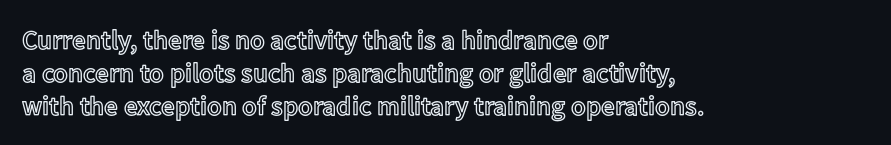
{"italic": "no", "underline": "no", "align": "left", "line_spacing_ratio": 1.22, "letter_spacing": "normal", "letter_spacing_em": 0.0, "glyph_px": 27}
